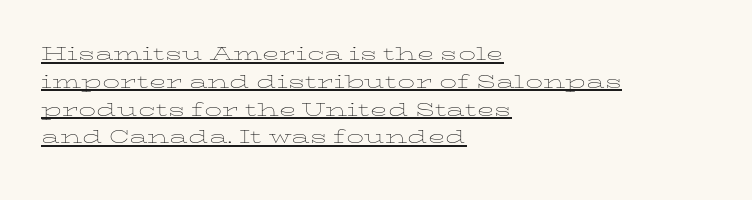
Q: Is the text bold? A: No.
Q: Is the text italic (slanted)? A: No, it is upright.
Q: Is the text underlined? A: Yes.
Q: How is the paragraph aligned? A: Left-aligned.
Q: Is the spacing between letters normal or unusually wide? A: Normal.
